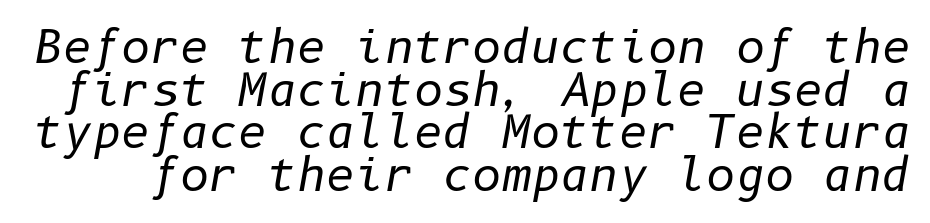
Q: Is the text bold? A: No.
Q: Is the text italic (slanted)? A: Yes, it leans right by about 10 degrees.
Q: Is the text underlined? A: No.
Q: Is the spacing between letters normal or unusually wide? A: Normal.
Q: Is the spacing between lines tight, normal or loose? A: Tight.
Q: Width (condensed, normal, or wide)? A: Normal.
Q: Stroke contrast? A: Low.
Q: x-height? A: Medium.
